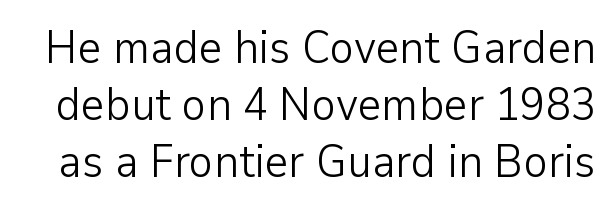
The image shows 46 px light sans-serif type, upright; set line spacing 1.24x, normal letter spacing, not underlined; low stroke contrast and a medium x-height.
